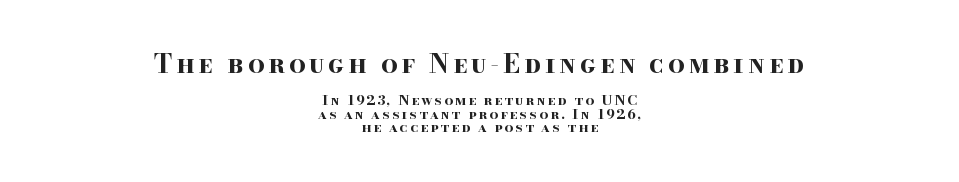
Ascenders rise straight up at ninety degrees. Vertical spacing — tight. Heavy-handed strokes throughout: this text is bold. The text block is weighted toward neither margin, spreading evenly from the middle. Between these two stacked blocks, the higher one wins on size. The zone under the glyphs is completely vacant.
